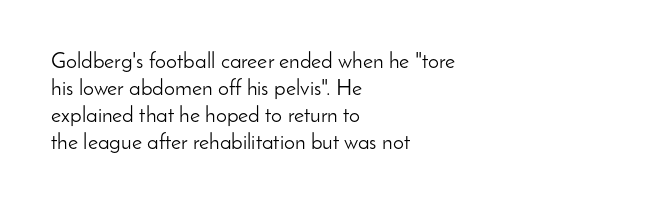
The image shows 22 px text type, upright; set left-aligned, line spacing 1.22x, normal letter spacing, not underlined.
